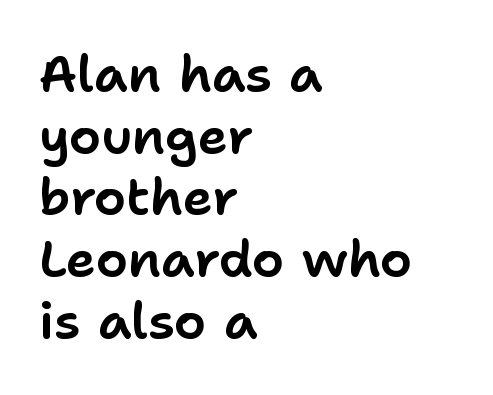
{"serif": "no", "italic": "no", "width": "normal", "stroke_contrast": "low", "x_height": "medium", "monospaced": "no", "underline": "no", "align": "left", "line_spacing_ratio": 1.21, "letter_spacing": "normal", "letter_spacing_em": 0.0, "glyph_px": 51}
